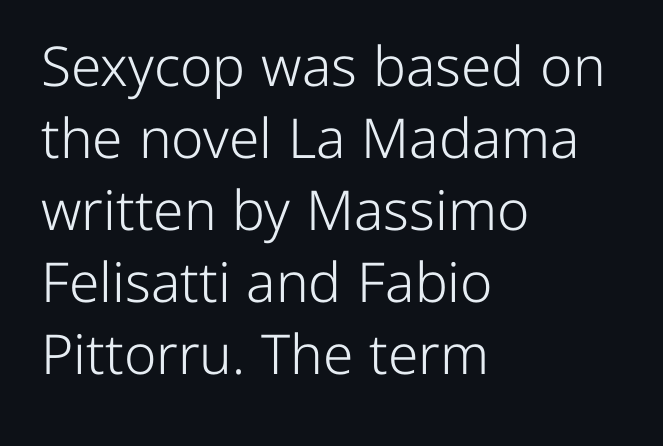
The image shows 55 px light sans-serif type, upright; set left-aligned, normal line spacing (1.31x), normal letter spacing, not underlined; low stroke contrast and a medium x-height.
